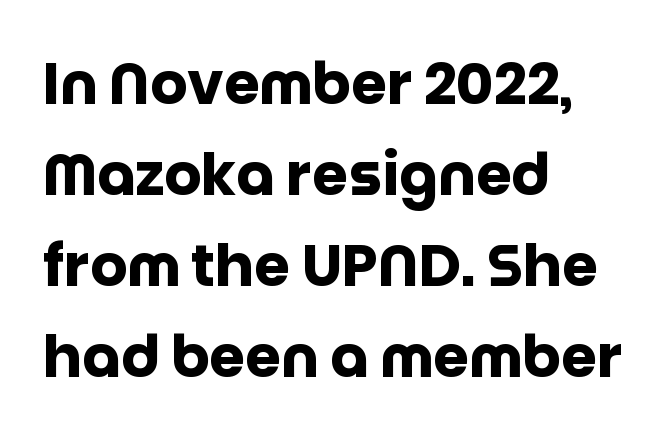
How would I describe the line gaps? Plain and ordinary. Observe the absence of serifs on each vertical stroke in this sample. Nobody touched the tracking dial on this one. Reading down the block, your eye returns to a fixed left position each line.
